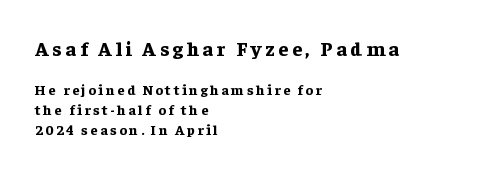
Top chunk: large. Bottom chunk: small. The rows are spaced the way most documents space them. The letters stand straight up with perfectly vertical stems. A bare baseline throughout the passage. These words are printed bold, with thick strokes throughout.
